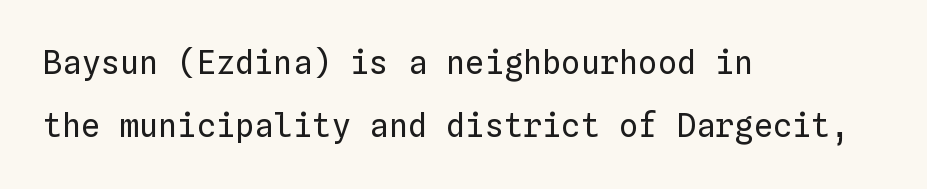
{"italic": "no", "bold": "no", "weight": "regular", "width": "normal", "stroke_contrast": "low", "x_height": "medium", "monospaced": "yes", "underline": "no", "align": "left", "line_spacing": "loose", "line_spacing_ratio": 1.97, "letter_spacing": "normal", "letter_spacing_em": 0.0, "glyph_px": 32}
